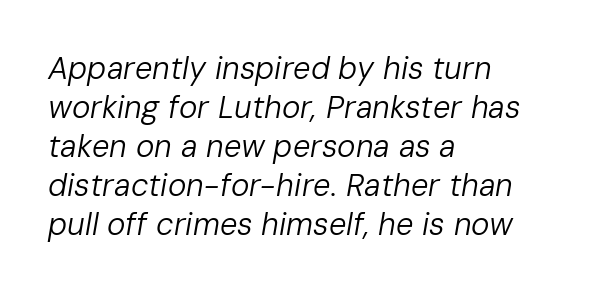
The image shows 31 px regular-weight type, italic (leaning right); set left-aligned, normal line spacing (1.26x), normal letter spacing, not underlined; low stroke contrast and a medium x-height.
